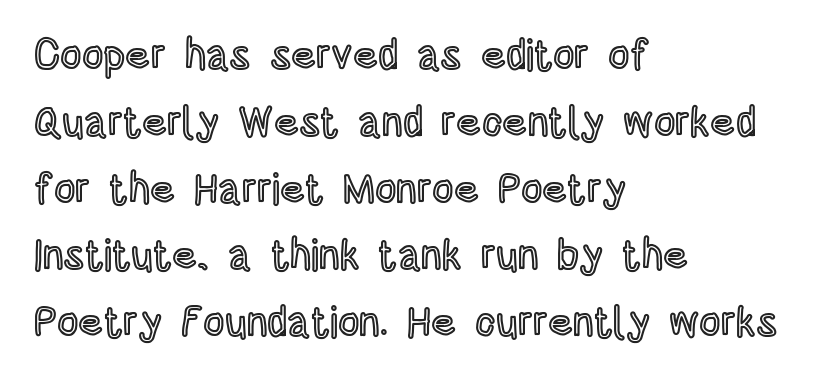
{"italic": "no", "width": "condensed", "x_height": "large", "monospaced": "no", "underline": "no", "align": "left", "line_spacing": "normal", "line_spacing_ratio": 1.59, "letter_spacing": "normal", "letter_spacing_em": 0.0, "glyph_px": 42}
